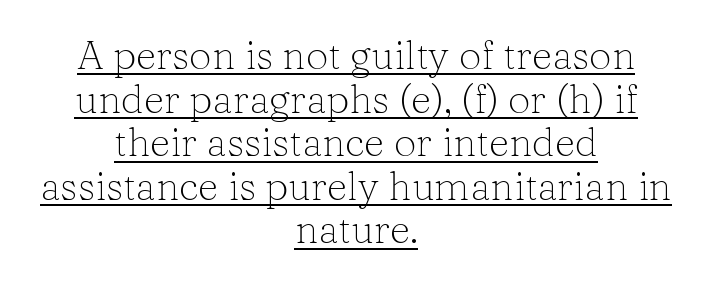
The image shows 40 px light serif type, upright; set centered, tight line spacing (1.09x), normal letter spacing, underlined; low stroke contrast and a medium x-height.
